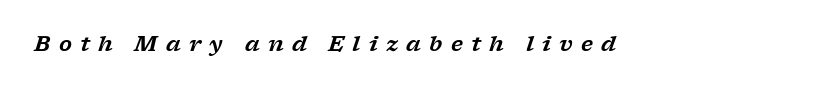
Looking at the ascenders, they clearly lean. Just letters on the line, the space beneath them empty. The gaps between neighbouring characters are conspicuously large.
